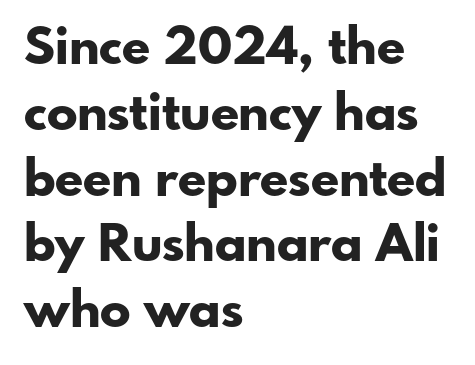
{"serif": "no", "italic": "no", "bold": "yes", "weight": "bold", "width": "normal", "stroke_contrast": "low", "x_height": "small", "monospaced": "no", "underline": "no", "align": "left", "line_spacing": "normal", "line_spacing_ratio": 1.29, "letter_spacing": "normal", "letter_spacing_em": 0.0, "glyph_px": 51}
